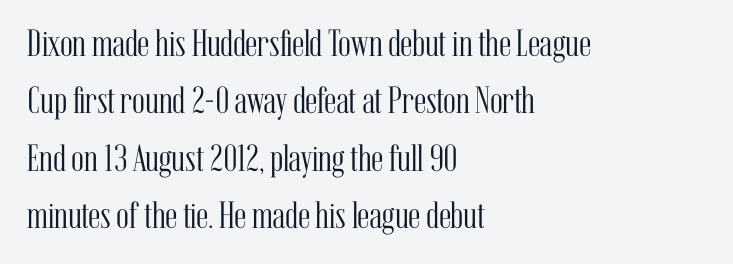
Think of a printed novel: that variable character pitch is what you see here. No letter is thick-stroked: the sample isn't bold. Nobody touched the tracking dial on this one. The paragraph shown leans on its left margin. The space directly below the letters is spotless.
